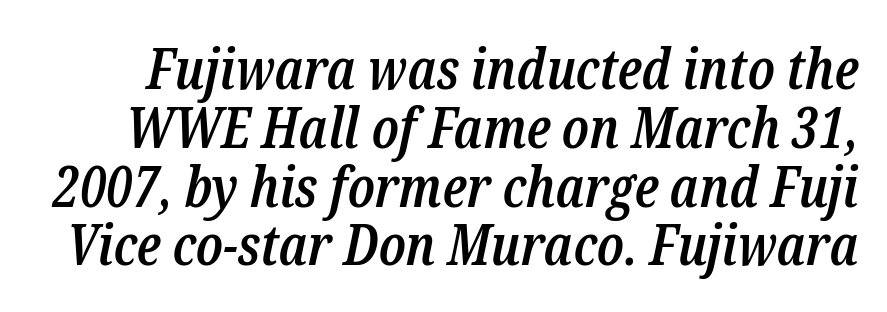
Q: Is the text bold? A: Semi-bold.
Q: Is the text italic (slanted)? A: Yes, it leans right by about 12 degrees.
Q: Is the typeface a serif or a sans-serif typeface? A: Serif.
Q: Is the text underlined? A: No.
Q: Is the spacing between letters normal or unusually wide? A: Normal.
Q: Is the spacing between lines tight, normal or loose? A: Tight.
Q: Width (condensed, normal, or wide)? A: Condensed.
Q: Stroke contrast? A: Low.
Q: x-height? A: Medium.
Q: Monospaced? A: No.
